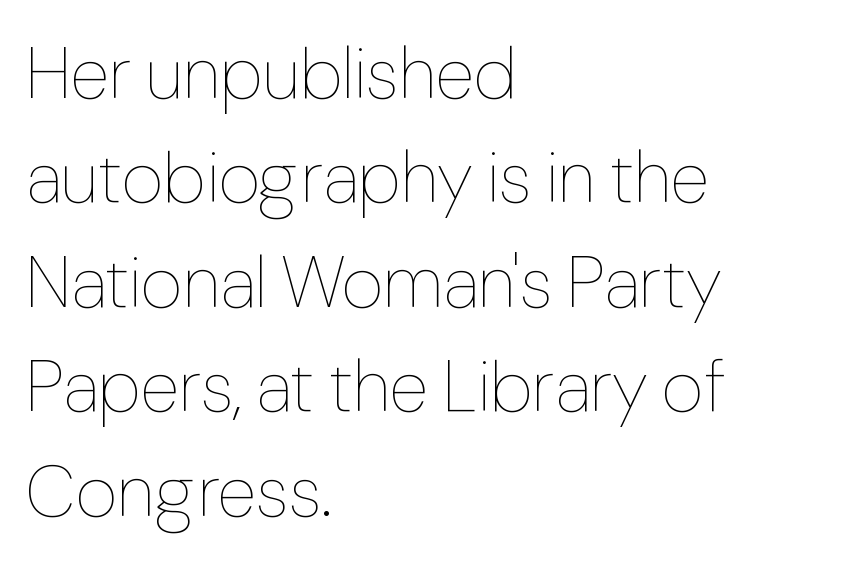
Q: Is the text bold? A: No.
Q: Is the text italic (slanted)? A: No, it is upright.
Q: Is the text underlined? A: No.
Q: How is the paragraph aligned? A: Left-aligned.
Q: Is the spacing between letters normal or unusually wide? A: Normal.
Q: Is the spacing between lines tight, normal or loose? A: Normal.
Q: Width (condensed, normal, or wide)? A: Normal.
Q: Stroke contrast? A: Low.
Q: x-height? A: Medium.
Q: Monospaced? A: No.
